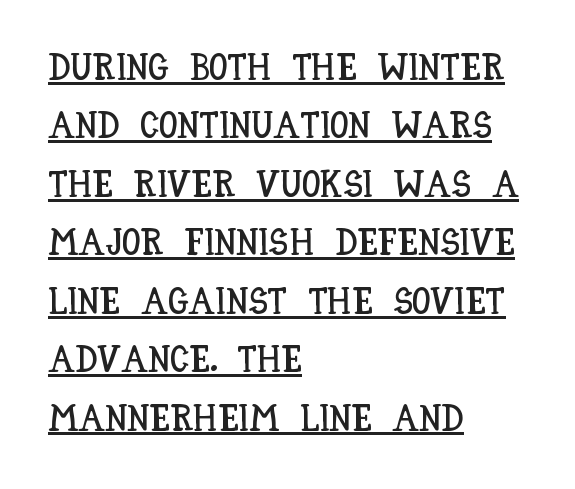
Q: Is the text italic (slanted)? A: No, it is upright.
Q: Is the text underlined? A: Yes.
Q: How is the paragraph aligned? A: Left-aligned.
Q: Is the spacing between letters normal or unusually wide? A: Normal.
Q: Is the spacing between lines tight, normal or loose? A: Normal.
Q: Width (condensed, normal, or wide)? A: Condensed.
Q: Stroke contrast? A: Low.
Q: x-height? A: Large.
Q: Monospaced? A: No.
